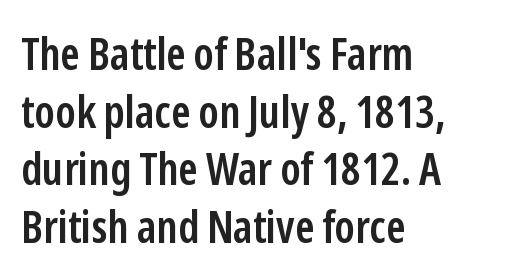
The image shows 45 px semibold, condensed sans-serif type, upright; set left-aligned, normal line spacing (1.28x), normal letter spacing, not underlined; low stroke contrast and a medium x-height.
